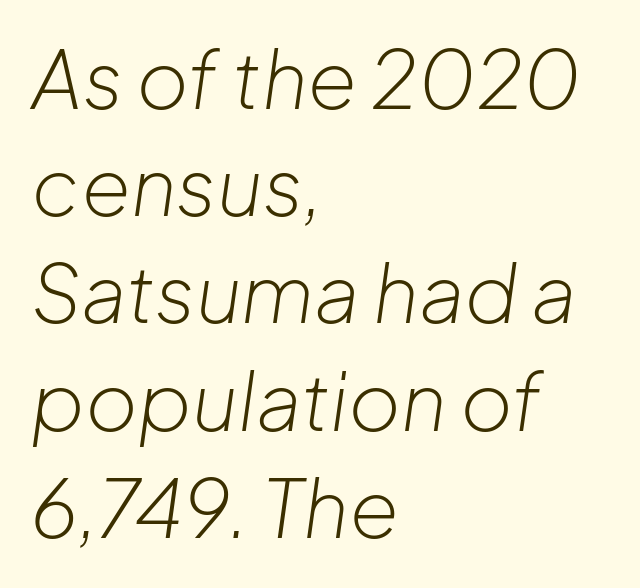
Q: Is the text bold? A: No.
Q: Is the text italic (slanted)? A: Yes, it leans right by about 8 degrees.
Q: Is the text underlined? A: No.
Q: How is the paragraph aligned? A: Left-aligned.
Q: Is the spacing between letters normal or unusually wide? A: Normal.
Q: Is the spacing between lines tight, normal or loose? A: Normal.
Q: Width (condensed, normal, or wide)? A: Normal.
Q: Stroke contrast? A: Low.
Q: x-height? A: Medium.
Q: Monospaced? A: No.
